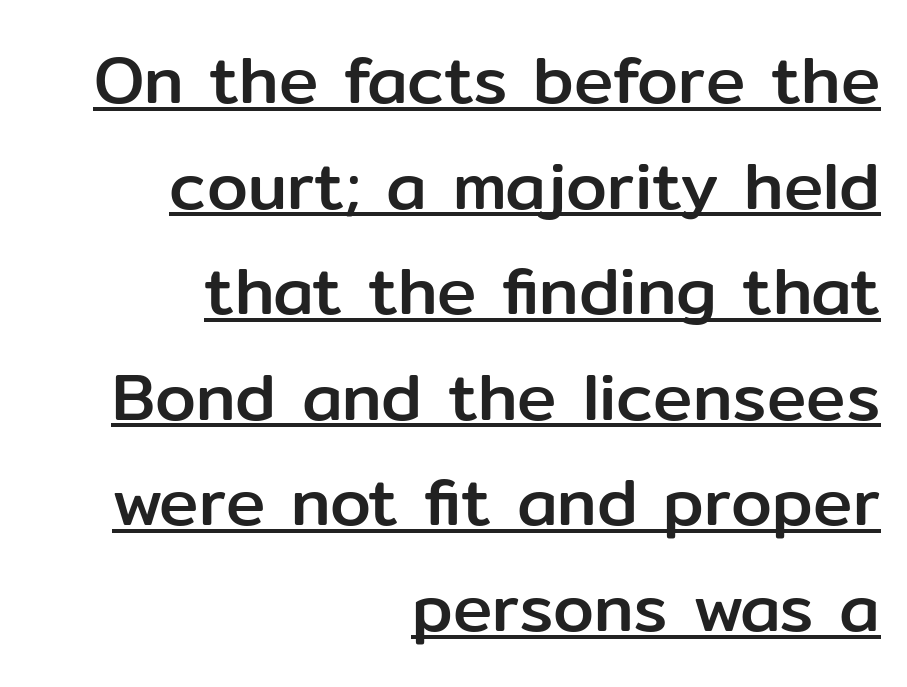
{"serif": "no", "italic": "no", "width": "normal", "stroke_contrast": "low", "x_height": "medium", "monospaced": "no", "underline": "yes", "align": "right", "line_spacing": "normal", "line_spacing_ratio": 1.6, "letter_spacing": "normal", "letter_spacing_em": 0.0, "glyph_px": 66}
